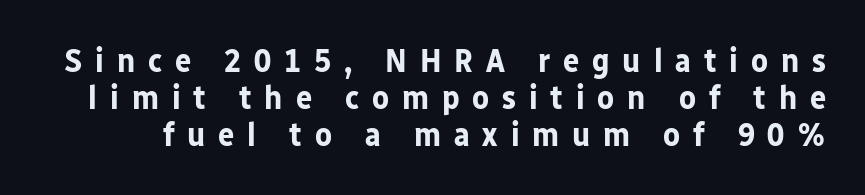
The image shows 34 px bold sans-serif type, upright; set tight line spacing (1.09x), unusually wide letter spacing (+0.38 em), not underlined; low stroke contrast and a medium x-height.
